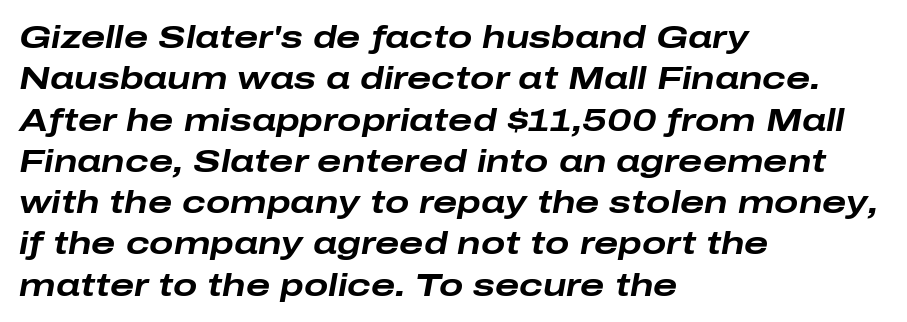
Regarding leading, the lines here are spaced in the standard way. You could call the tracking neutral — neither tight nor loose. Pretty heavy lettering here — definitely bold. The letters are slanted; this is an italic face.
